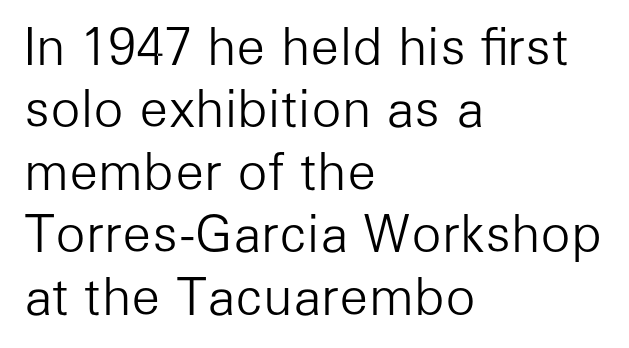
Tracking value appears to be zero — textbook default spacing. These lines sit exactly where default settings would place them. The strip under each line holds only bare page. Note the varied advance widths — an 'i' is clearly narrower than an 'm'. No italicization has been applied; the sample stays upright. No feet cap the strokes, marking this as sans-serif type.
